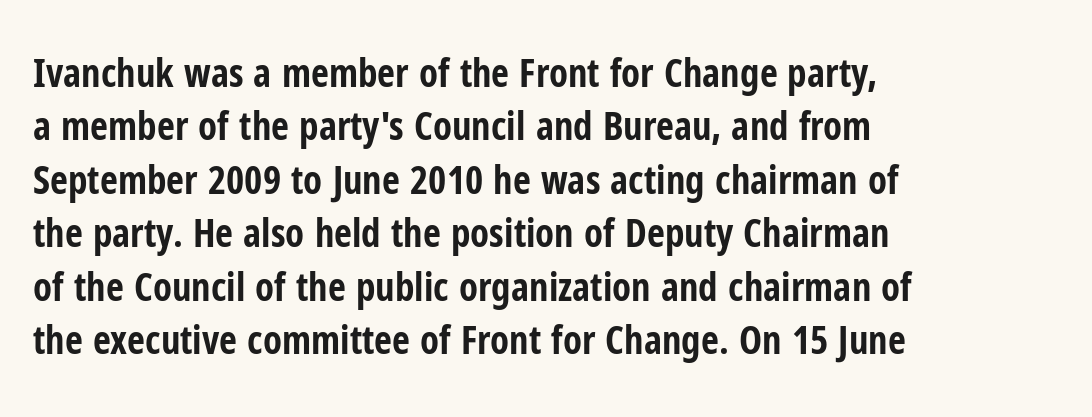
The image shows 39 px bold, condensed sans-serif type, upright; set left-aligned, normal line spacing (1.37x), normal letter spacing, not underlined; low stroke contrast and a medium x-height.
